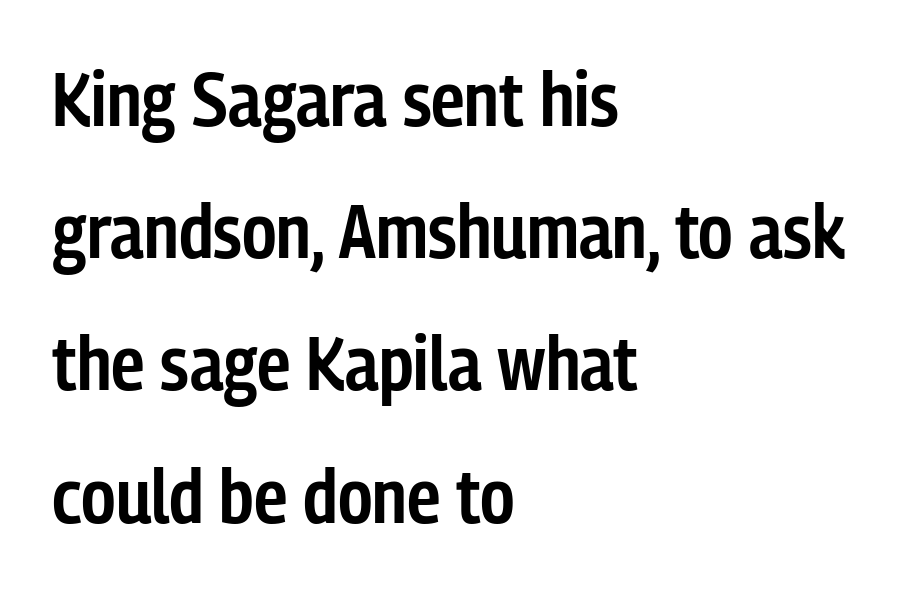
Q: Is the text bold? A: Semi-bold.
Q: Is the text italic (slanted)? A: No, it is upright.
Q: Is the typeface a serif or a sans-serif typeface? A: Sans-serif.
Q: Is the text underlined? A: No.
Q: How is the paragraph aligned? A: Left-aligned.
Q: Is the spacing between letters normal or unusually wide? A: Normal.
Q: Width (condensed, normal, or wide)? A: Condensed.
Q: Stroke contrast? A: Low.
Q: x-height? A: Medium.
Q: Monospaced? A: No.
